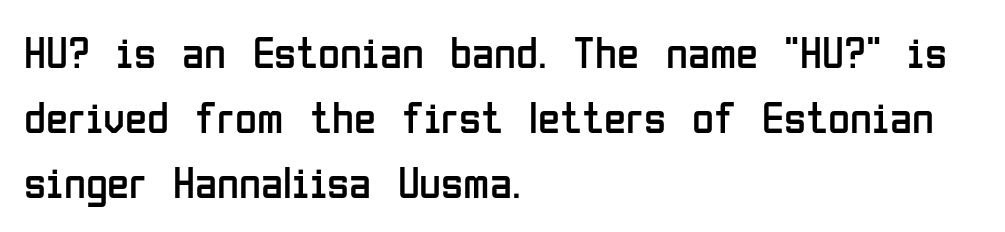
{"serif": "no", "italic": "no", "bold": "no", "weight": "regular", "width": "condensed", "stroke_contrast": "low", "x_height": "medium", "monospaced": "no", "underline": "no", "align": "left", "line_spacing": "normal", "line_spacing_ratio": 1.45, "letter_spacing": "normal", "letter_spacing_em": 0.0, "glyph_px": 45}
